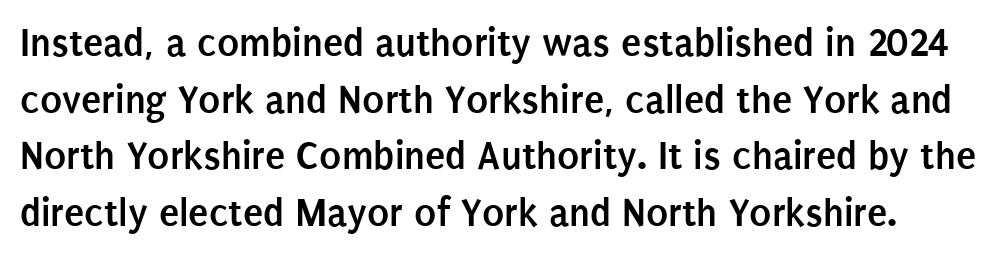
The image shows 41 px semibold, condensed sans-serif type, upright; set normal line spacing (1.38x), normal letter spacing, not underlined; low stroke contrast and a large x-height.
